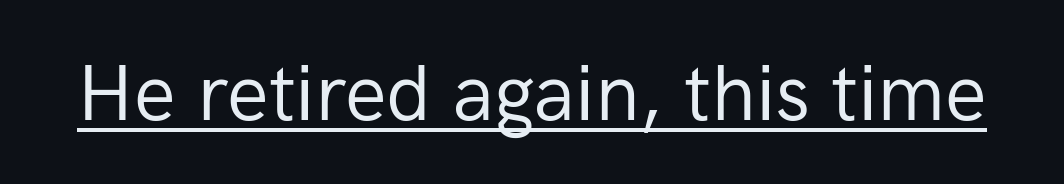
{"serif": "no", "italic": "no", "bold": "no", "weight": "regular", "width": "normal", "stroke_contrast": "low", "x_height": "medium", "monospaced": "no", "underline": "yes", "letter_spacing": "normal", "letter_spacing_em": 0.0, "glyph_px": 78}
